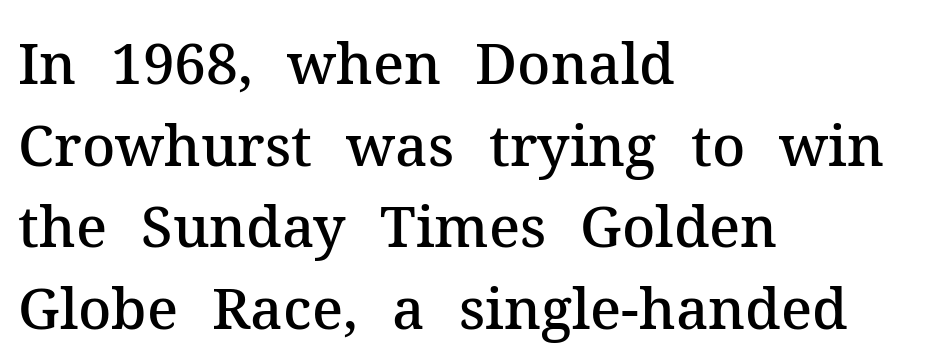
The image shows 57 px semibold serif type, upright; set left-aligned, normal line spacing (1.43x), normal letter spacing, not underlined; medium stroke contrast and a medium x-height.
